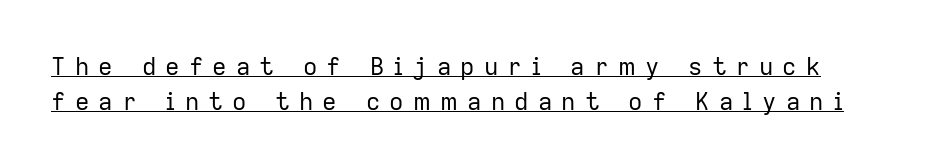
The gaps between neighbouring characters are conspicuously large. The axis of the letterforms is exactly vertical. If you measured baseline to baseline, you'd find a middling distance. This is underlined copy, the kind a proofreader might mark for attention. Stems and bowls with no extra thickness — not bold.
